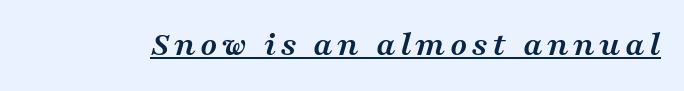
{"serif": "yes", "italic": "yes", "lean": "right", "slant_degrees": 16, "bold": "yes", "weight": "semibold", "width": "wide", "stroke_contrast": "medium", "x_height": "medium", "monospaced": "no", "underline": "yes", "glyph_px": 35}
